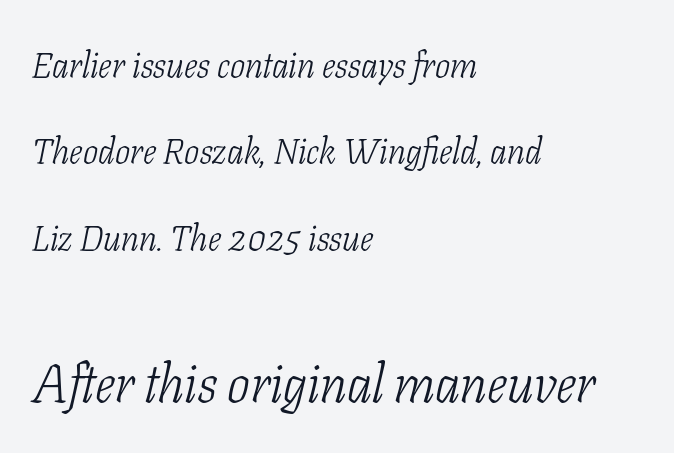
The image shows 54 px light, condensed serif type, italic (leaning right); set left-aligned, loose line spacing (2.4x), normal letter spacing, not underlined; the second (bottom) block is 1.5x larger; low stroke contrast and a medium x-height.
